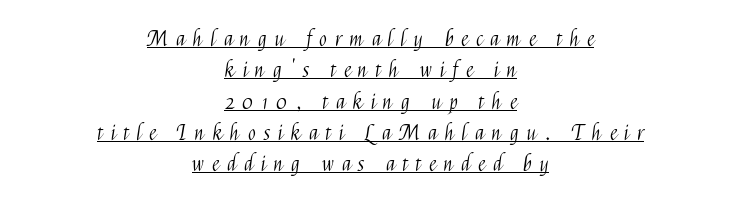
{"bold": "no", "underline": "yes", "align": "center", "line_spacing": "normal", "line_spacing_ratio": 1.49, "letter_spacing": "wide", "letter_spacing_em": 0.39, "glyph_px": 21}
